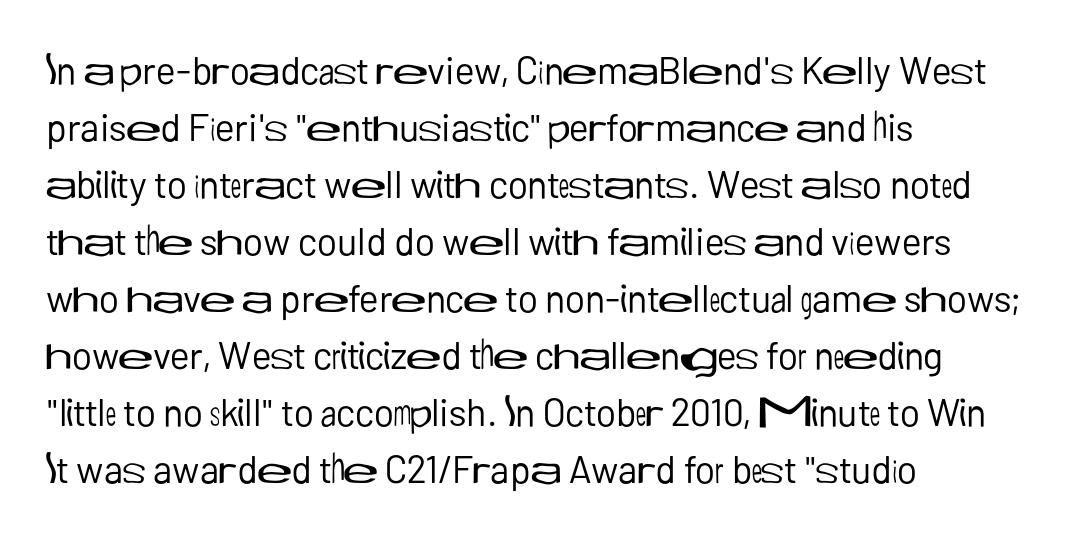
Q: Is the text bold? A: No.
Q: Is the text italic (slanted)? A: No, it is upright.
Q: Is the typeface a serif or a sans-serif typeface? A: Sans-serif.
Q: Is the text underlined? A: No.
Q: How is the paragraph aligned? A: Left-aligned.
Q: Is the spacing between letters normal or unusually wide? A: Normal.
Q: Is the spacing between lines tight, normal or loose? A: Normal.
Q: Width (condensed, normal, or wide)? A: Normal.
Q: Stroke contrast? A: Low.
Q: x-height? A: Medium.
Q: Monospaced? A: No.
